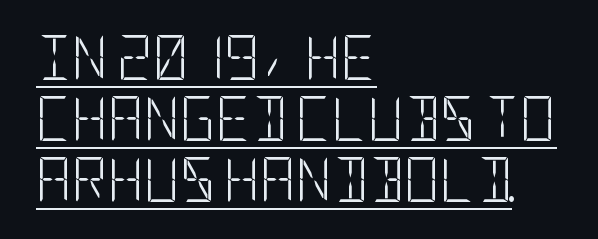
{"serif": "no", "italic": "no", "bold": "no", "weight": "light", "width": "condensed", "stroke_contrast": "low", "x_height": "large", "underline": "yes", "align": "left", "line_spacing": "normal", "line_spacing_ratio": 1.39, "letter_spacing": "normal", "letter_spacing_em": 0.0, "glyph_px": 44}
